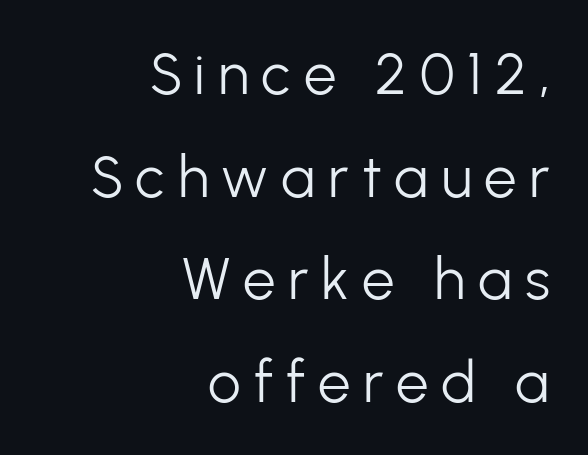
The image shows 58 px light sans-serif type, upright; set right-aligned, line spacing 1.77x, unusually wide letter spacing (+0.22 em), not underlined; low stroke contrast and a medium x-height.
